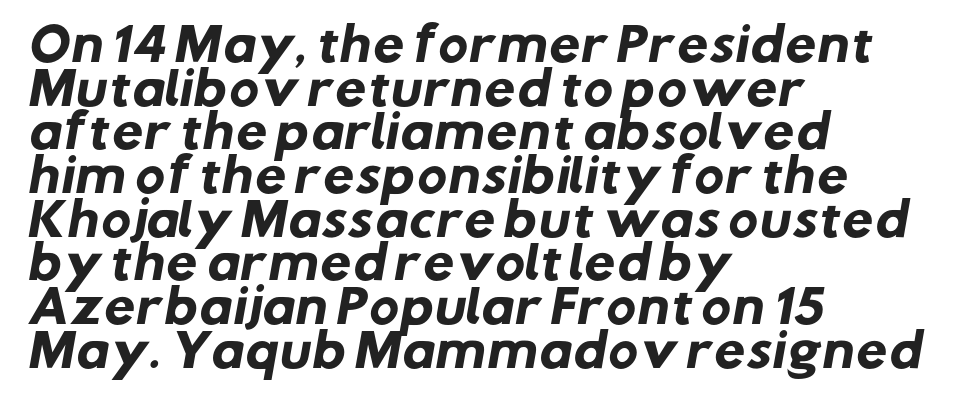
Is the letter spacing exaggerated? No — it looks like the ordinary default. The passage is arranged the way most books set body copy — flush left. Serif or sans? Sans — the stroke terminals are bare. Quick note: interline space is minimal.
